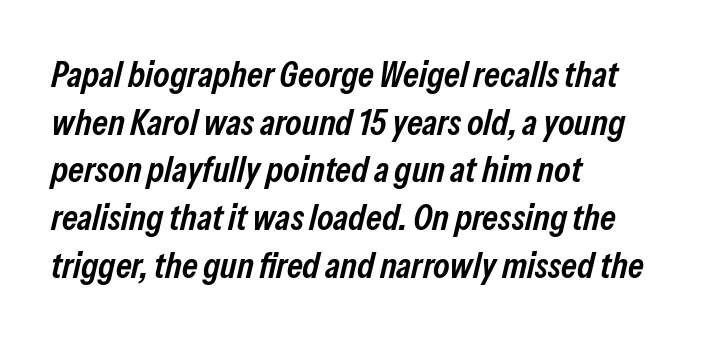
One glance says typical: line gaps are just what's usual. Here the designer chose a conventional face with non-uniform glyph widths. No extra tracking has been applied to these lines. The passage shown is semibold, sitting just below true bold. Decoration check: the copy has no underline.
